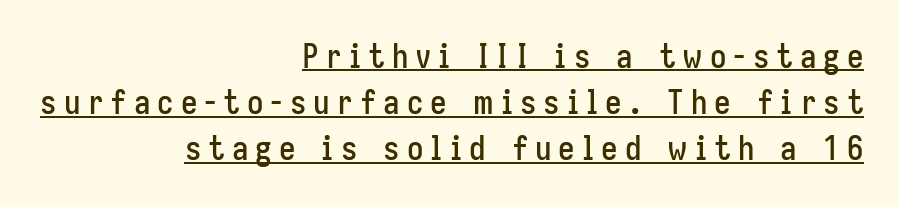
Q: Is the text italic (slanted)? A: No, it is upright.
Q: Is the typeface a serif or a sans-serif typeface? A: Sans-serif.
Q: Is the text underlined? A: Yes.
Q: How is the paragraph aligned? A: Right-aligned.
Q: Is the spacing between letters normal or unusually wide? A: Unusually wide.
Q: Is the spacing between lines tight, normal or loose? A: Normal.
Q: Width (condensed, normal, or wide)? A: Condensed.
Q: Stroke contrast? A: Low.
Q: x-height? A: Medium.
Q: Monospaced? A: No.
